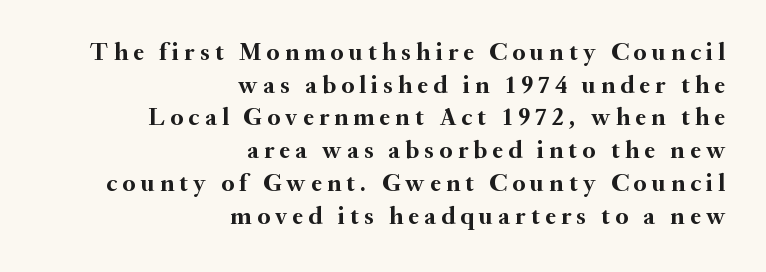
Horizontally, the lines are justified to the trailing edge only. How would I describe the line gaps? Plain and ordinary. Tracking here is generous; glyphs stand well apart from one another. Italic? Not at all — the glyphs are vertical.
